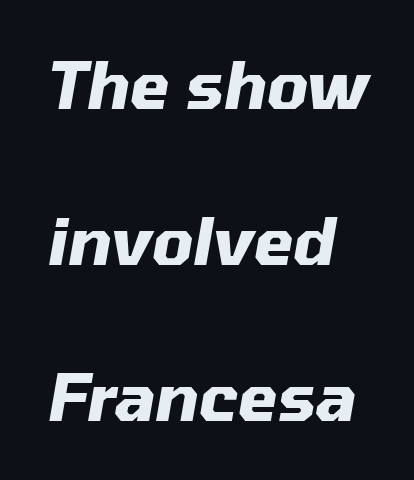
It's the slanting kind of type. Varying glyph widths throughout — classic text-font behaviour. The paragraph has a hard left edge and a soft right edge. Is the letter spacing exaggerated? No — it looks like the ordinary default.
